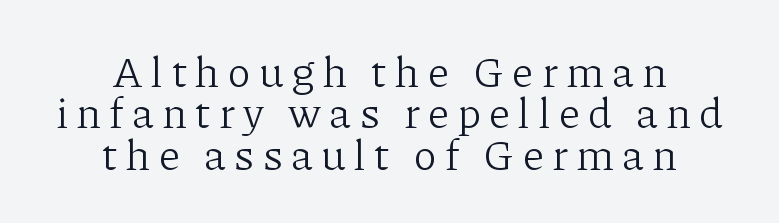
Q: Is the text bold? A: No.
Q: Is the text italic (slanted)? A: No, it is upright.
Q: Is the typeface a serif or a sans-serif typeface? A: Serif.
Q: Is the text underlined? A: No.
Q: How is the paragraph aligned? A: Centered.
Q: Is the spacing between letters normal or unusually wide? A: Unusually wide.
Q: Is the spacing between lines tight, normal or loose? A: Tight.
Q: Width (condensed, normal, or wide)? A: Normal.
Q: Stroke contrast? A: Low.
Q: x-height? A: Medium.
Q: Monospaced? A: No.
